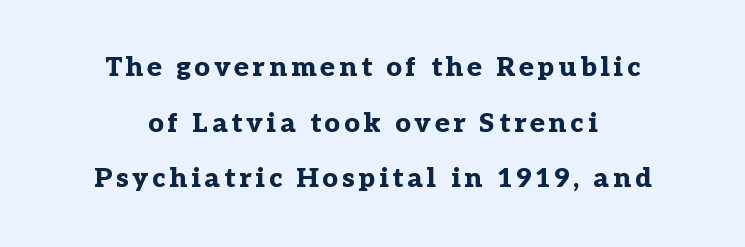
{"italic": "no", "bold": "yes", "underline": "no", "align": "center", "line_spacing": "loose", "line_spacing_ratio": 2.06, "glyph_px": 27}
